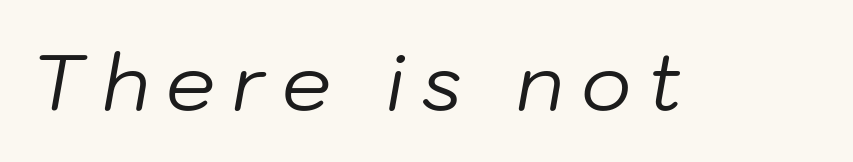
Rule under the text: the space is simply empty. Display-style spreading of the glyphs; the letterfit is very open. The letterforms sit at book weight or below. Varying glyph widths throughout — classic text-font behaviour. When letters slant like this, we call the style italic.
